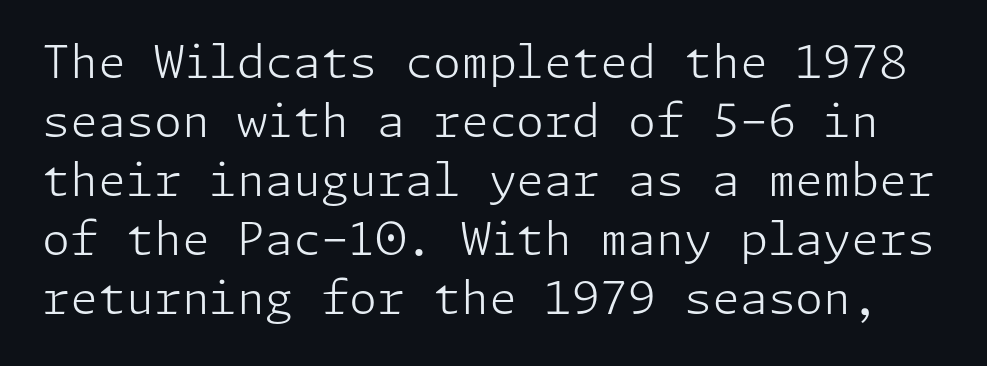
The rows are spaced the way most documents space them. Beneath every word, the page is bare. The text was rendered using a sans face with plain stroke endings. Vertical stems look standard width or narrower in stroke.
